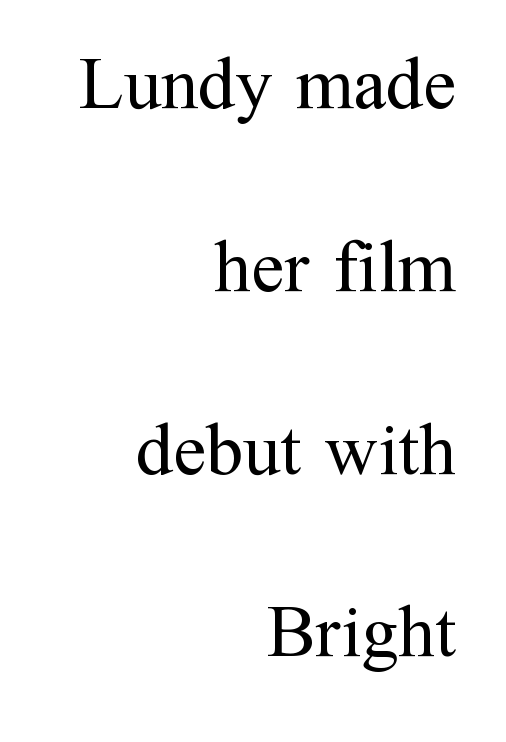
{"serif": "yes", "italic": "no", "bold": "no", "weight": "regular", "width": "normal", "stroke_contrast": "medium", "x_height": "medium", "monospaced": "no", "underline": "no", "align": "right", "line_spacing": "loose", "line_spacing_ratio": 2.47, "letter_spacing": "normal", "letter_spacing_em": 0.0, "glyph_px": 74}
